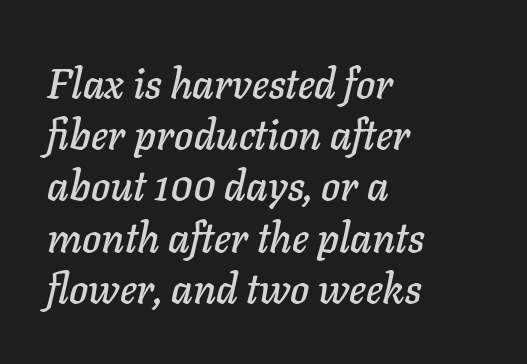
The image shows 41 px text type, italic (leaning right); set left-aligned, normal line spacing (1.25x), normal letter spacing, not underlined; low stroke contrast and a medium x-height.
